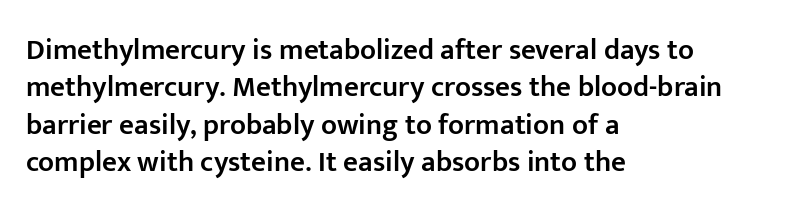
Just letters on the line, the space beneath them empty. The passage shown is typeset with a sans-serif family. The typesetting leans somewhat heavy: a semibold. How are the letters spaced? Ordinarily, with no added tracking. The rows are spaced the way most documents space them.
